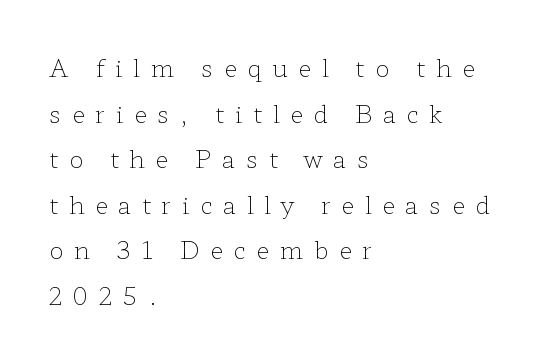
The leading is generous, giving the passage an open texture. Designer's note — italics off, roman on. The string is rendered with underlining switched off. Tracking value appears strongly positive — letters spread wide.
